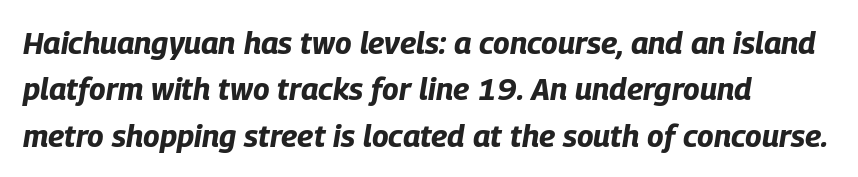
A typesetter would mark this as italic. Clear beneath every line of the passage. What stands out about the letter spacing? Nothing — it is the standard amount. Here the designer chose a conventional face with non-uniform glyph widths. The glyphs have the mass of a bold cut.
